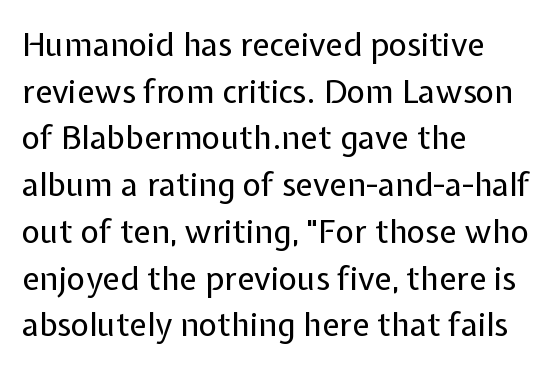
{"serif": "no", "italic": "no", "bold": "no", "weight": "regular", "width": "normal", "stroke_contrast": "low", "x_height": "medium", "monospaced": "no", "underline": "no", "align": "left", "line_spacing": "normal", "line_spacing_ratio": 1.46, "letter_spacing": "normal", "letter_spacing_em": 0.0, "glyph_px": 32}
